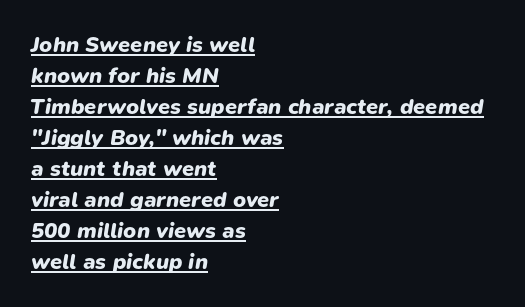
Q: Is the text bold? A: Yes.
Q: Is the text italic (slanted)? A: Yes, it leans right by about 9 degrees.
Q: Is the text underlined? A: Yes.
Q: How is the paragraph aligned? A: Left-aligned.
Q: Is the spacing between letters normal or unusually wide? A: Normal.
Q: Is the spacing between lines tight, normal or loose? A: Normal.
